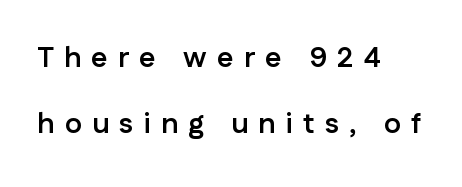
Q: Is the text bold? A: Yes.
Q: Is the text italic (slanted)? A: No, it is upright.
Q: Is the typeface a serif or a sans-serif typeface? A: Sans-serif.
Q: Is the text underlined? A: No.
Q: How is the paragraph aligned? A: Left-aligned.
Q: Is the spacing between letters normal or unusually wide? A: Unusually wide.
Q: Is the spacing between lines tight, normal or loose? A: Loose.
Q: Width (condensed, normal, or wide)? A: Normal.
Q: Stroke contrast? A: Low.
Q: x-height? A: Medium.
Q: Monospaced? A: No.
